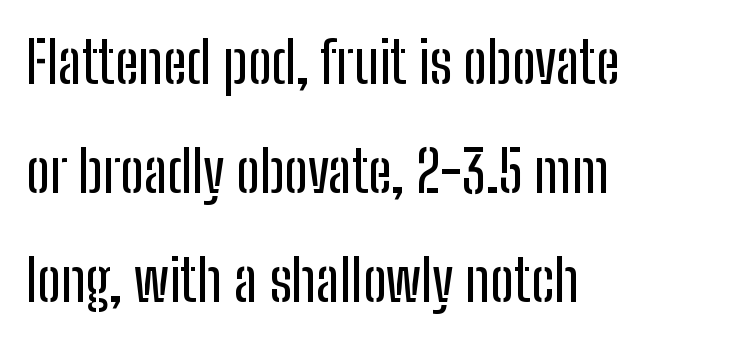
Q: Is the text italic (slanted)? A: No, it is upright.
Q: Is the typeface a serif or a sans-serif typeface? A: Sans-serif.
Q: Is the text underlined? A: No.
Q: How is the paragraph aligned? A: Left-aligned.
Q: Is the spacing between letters normal or unusually wide? A: Normal.
Q: Width (condensed, normal, or wide)? A: Condensed.
Q: Stroke contrast? A: Low.
Q: x-height? A: Medium.
Q: Monospaced? A: No.
